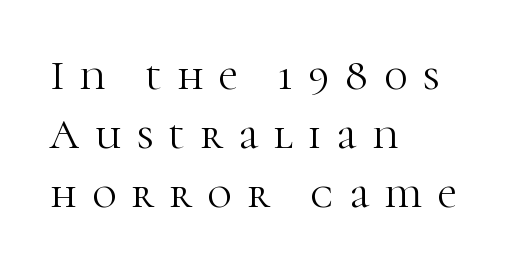
{"serif": "yes", "italic": "no", "bold": "no", "weight": "light", "width": "normal", "stroke_contrast": "high", "x_height": "medium", "monospaced": "no", "underline": "no", "align": "left", "line_spacing": "normal", "line_spacing_ratio": 1.4, "letter_spacing": "wide", "letter_spacing_em": 0.37, "glyph_px": 42}
